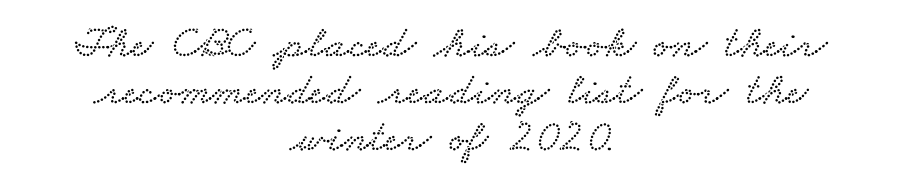
{"serif": "yes", "width": "wide", "stroke_contrast": "low", "x_height": "small", "monospaced": "no", "underline": "no", "align": "center", "line_spacing": "tight", "line_spacing_ratio": 1.02, "letter_spacing": "normal", "letter_spacing_em": 0.0, "glyph_px": 46}
